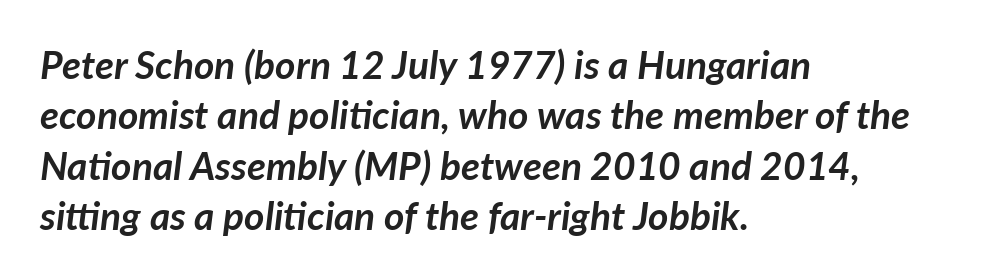
Proportional: the letters do not fall into vertical columns. The space directly below the letters is spotless. The characters look thick and weighty, a clear bold. Yep, that's italic — everything's leaning. Tracking value appears to be zero — textbook default spacing. One-word summary of the alignment: left.
